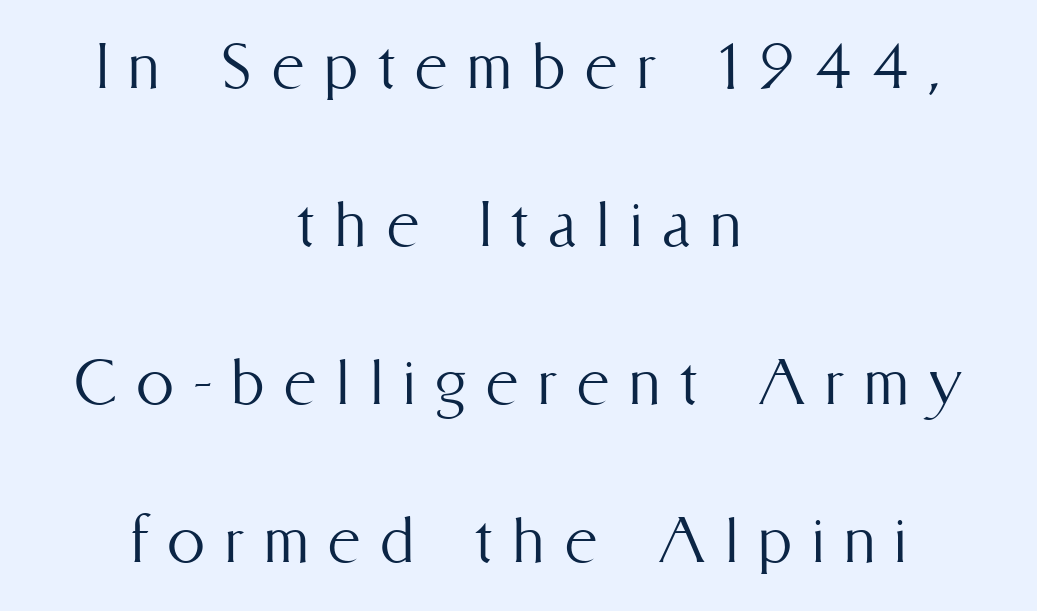
Bare-footed words on every line. Italic? Not at all — the glyphs are vertical. Casual observation: everything's sitting right in the middle. The tracking reads as deliberately expanded to a designer's eye. Is this a fixed-width face? No — the glyphs have proportional, varying widths.
